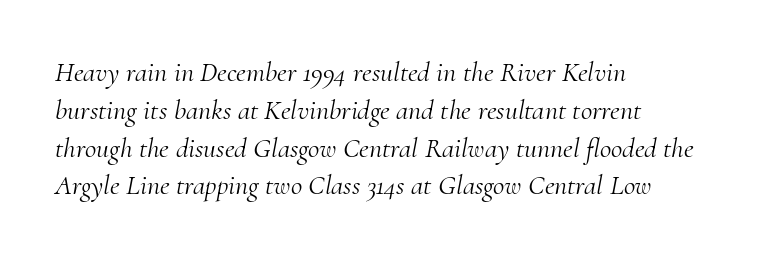
Spacing verdict: proportional, widths tailored to each character. The passage shown is not bold in any degree. These lines are composed in type with serifs. Does the leading feel generous? No, just average.
